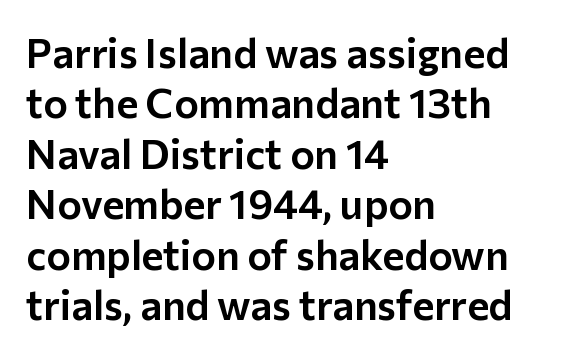
Q: Is the text italic (slanted)? A: No, it is upright.
Q: Is the typeface a serif or a sans-serif typeface? A: Sans-serif.
Q: Is the text underlined? A: No.
Q: How is the paragraph aligned? A: Left-aligned.
Q: Is the spacing between letters normal or unusually wide? A: Normal.
Q: Width (condensed, normal, or wide)? A: Normal.
Q: Stroke contrast? A: Low.
Q: x-height? A: Medium.
Q: Monospaced? A: No.
